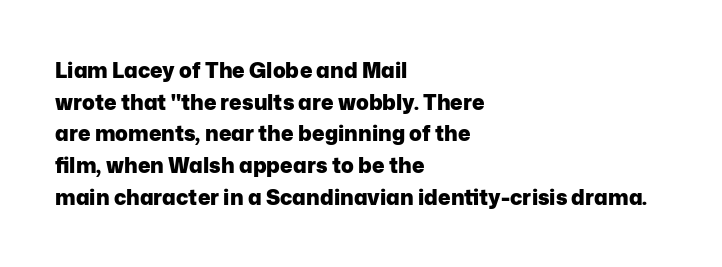
{"italic": "no", "bold": "yes", "underline": "no", "align": "left", "line_spacing": "normal", "line_spacing_ratio": 1.51, "letter_spacing": "normal", "letter_spacing_em": 0.0, "glyph_px": 21}
